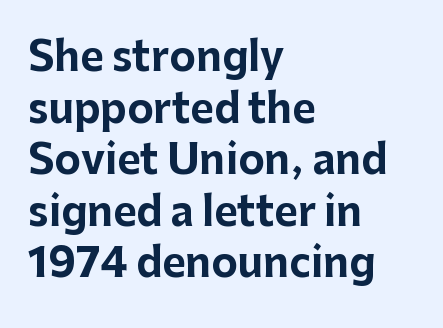
Q: Is the text bold? A: Yes.
Q: Is the text italic (slanted)? A: No, it is upright.
Q: Is the typeface a serif or a sans-serif typeface? A: Sans-serif.
Q: Is the text underlined? A: No.
Q: How is the paragraph aligned? A: Left-aligned.
Q: Is the spacing between letters normal or unusually wide? A: Normal.
Q: Is the spacing between lines tight, normal or loose? A: Normal.
Q: Width (condensed, normal, or wide)? A: Normal.
Q: Stroke contrast? A: Low.
Q: x-height? A: Medium.
Q: Monospaced? A: No.
